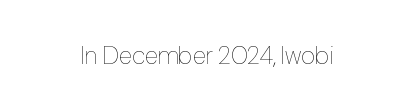
Q: Is the text bold? A: No.
Q: Is the text italic (slanted)? A: No, it is upright.
Q: Is the text underlined? A: No.
Q: How is the paragraph aligned? A: Centered.
Q: Is the spacing between letters normal or unusually wide? A: Normal.
